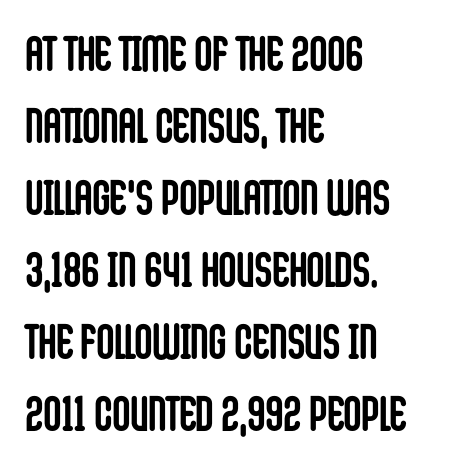
The image shows 49 px semibold, condensed sans-serif type, upright; set left-aligned, normal line spacing (1.47x), normal letter spacing, not underlined; low stroke contrast and a large x-height.
